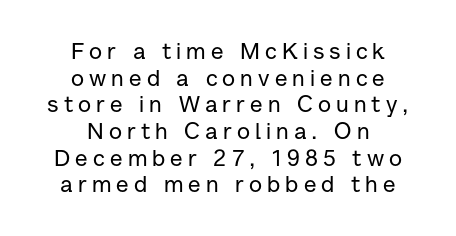
The image shows 23 px text type, upright; set centered, line spacing 1.16x, unusually wide letter spacing (+0.22 em), not underlined.
